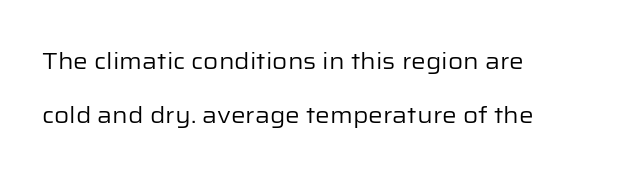
Check under the words: just untouched page. If you drew a ruler down the left edge, every line would touch it. Vertical spacing — loose. Rendered with straight, roman letterforms. Inter-character spacing is left at the font's built-in metrics. No chunkiness to these letters — they're not bold.
